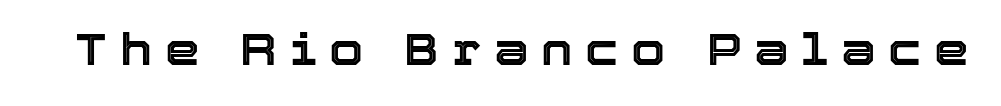
{"italic": "no", "width": "normal", "x_height": "medium", "monospaced": "no", "underline": "no", "letter_spacing": "wide", "letter_spacing_em": 0.29, "glyph_px": 44}
